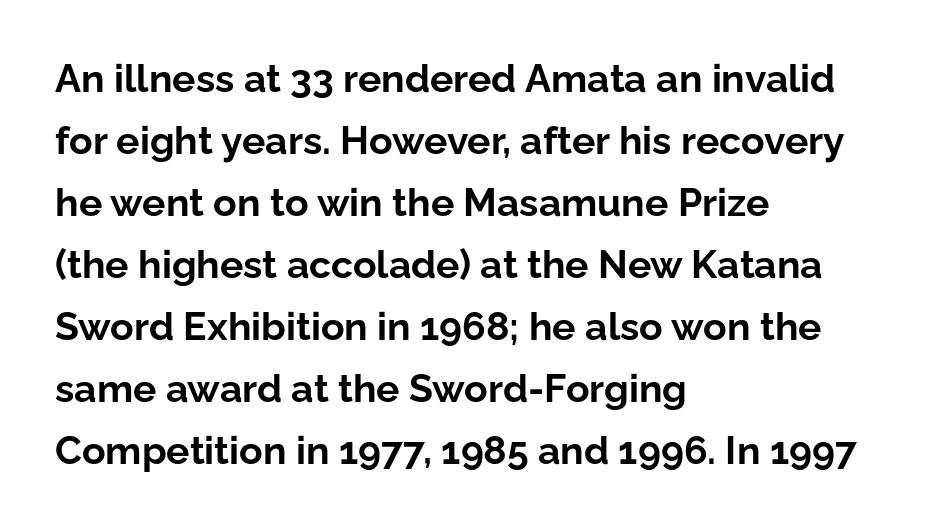
{"serif": "no", "italic": "no", "bold": "yes", "weight": "bold", "width": "normal", "stroke_contrast": "low", "x_height": "medium", "monospaced": "no", "underline": "no", "align": "left", "line_spacing": "normal", "line_spacing_ratio": 1.59, "letter_spacing": "normal", "letter_spacing_em": 0.0, "glyph_px": 39}
